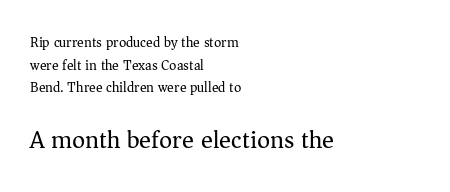
{"italic": "no", "bold": "no", "underline": "no", "align": "left", "line_spacing": "normal", "line_spacing_ratio": 1.61, "letter_spacing": "normal", "letter_spacing_em": 0.0, "larger_block": "second", "size_ratio": 1.79, "glyph_px": 25}
